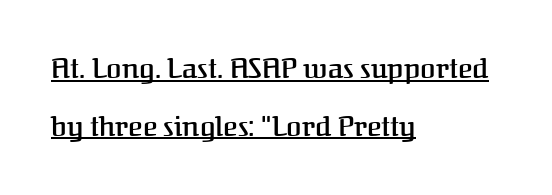
The image shows 28 px semibold serif type, upright; set left-aligned, loose line spacing (2.06x), normal letter spacing, underlined; medium stroke contrast and a medium x-height.
